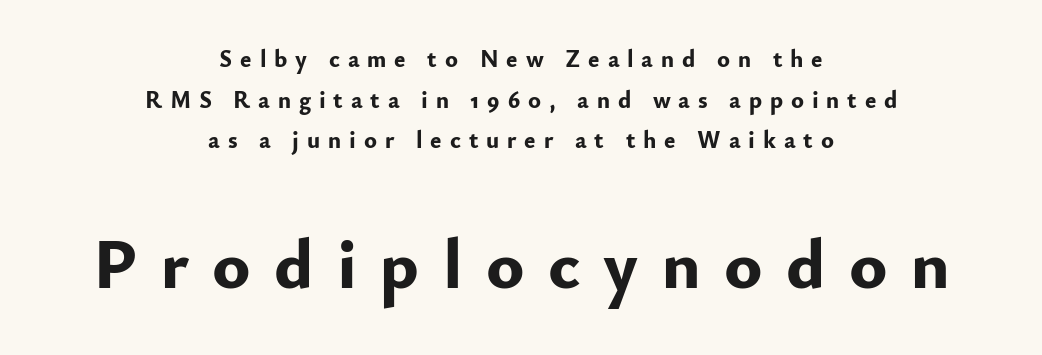
Note: no serifs on the glyphs. Strong, thick strokes mark this as bold type. Spacing verdict: proportional, widths tailored to each character. The letters in the lower block stand taller than those in the block above. Summary of vertical rhythm: regular, with standard interline spacing. The passage is arranged like a title page — every line centered.
